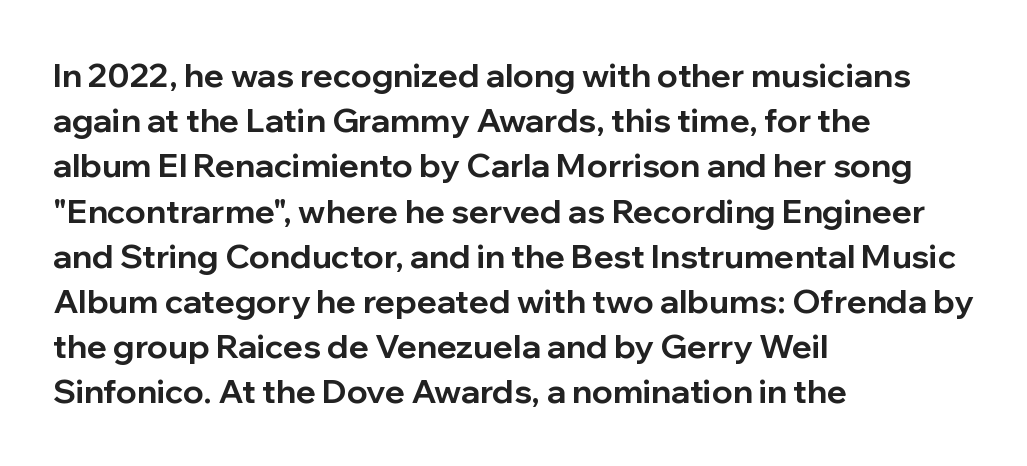
Whoever set this chose a conventional vertical rhythm. Are there feet on the stems? There aren't — it's a sans. Character widths vary here, with narrow letters taking less room than wide ones. Descenders hang freely into open space.
